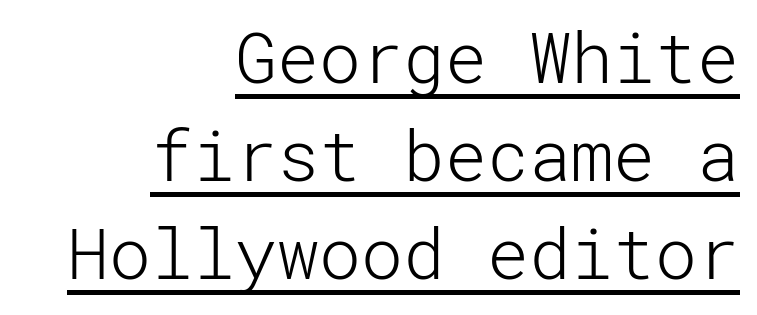
{"serif": "no", "italic": "no", "bold": "no", "weight": "light", "width": "normal", "stroke_contrast": "low", "x_height": "medium", "underline": "yes", "align": "right", "line_spacing": "normal", "line_spacing_ratio": 1.4, "letter_spacing": "normal", "letter_spacing_em": 0.0, "glyph_px": 70}
